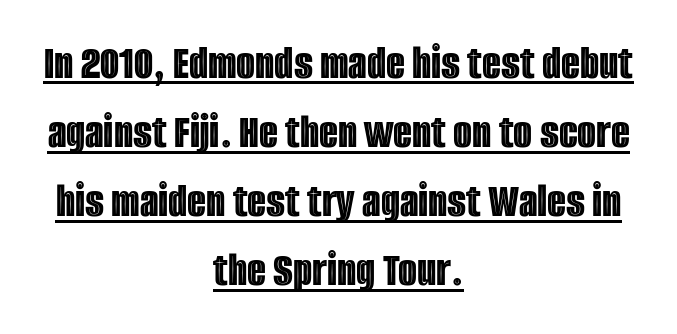
{"italic": "no", "width": "condensed", "x_height": "large", "monospaced": "no", "underline": "yes", "align": "center", "line_spacing": "normal", "line_spacing_ratio": 1.41, "letter_spacing": "normal", "letter_spacing_em": 0.0, "glyph_px": 49}
